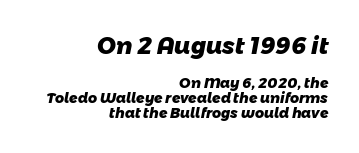
{"bold": "yes", "underline": "no", "align": "right", "line_spacing": "tight", "line_spacing_ratio": 1.07, "letter_spacing": "normal", "letter_spacing_em": 0.0, "larger_block": "first", "size_ratio": 1.64, "glyph_px": 23}
